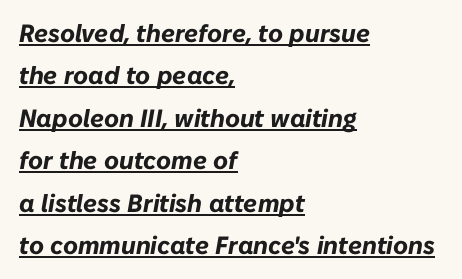
Q: Is the text bold? A: Yes.
Q: Is the text italic (slanted)? A: Yes, it leans right by about 10 degrees.
Q: Is the text underlined? A: Yes.
Q: How is the paragraph aligned? A: Left-aligned.
Q: Is the spacing between letters normal or unusually wide? A: Normal.
Q: Is the spacing between lines tight, normal or loose? A: Normal.
